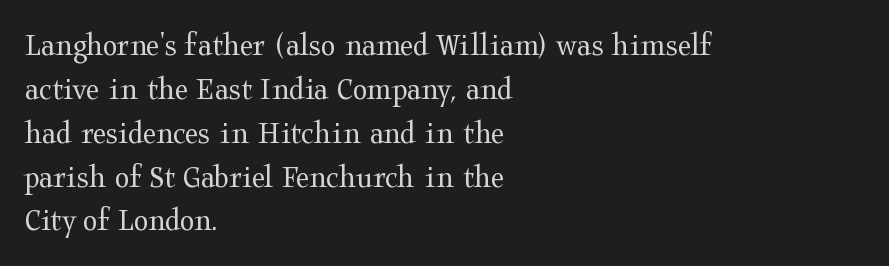
The image shows 34 px regular-weight, wide serif type, upright; set left-aligned, normal line spacing (1.29x), normal letter spacing, not underlined; medium stroke contrast and a medium x-height.
